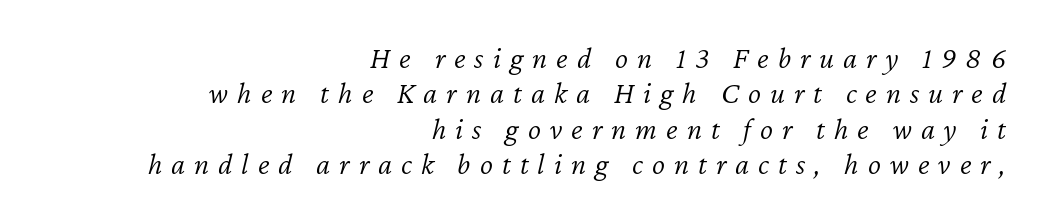
Q: Is the text bold? A: No.
Q: Is the text italic (slanted)? A: Yes, it leans right by about 12 degrees.
Q: Is the text underlined? A: No.
Q: How is the paragraph aligned? A: Right-aligned.
Q: Is the spacing between letters normal or unusually wide? A: Unusually wide.
Q: Is the spacing between lines tight, normal or loose? A: Tight.
Q: Width (condensed, normal, or wide)? A: Normal.
Q: Stroke contrast? A: Low.
Q: x-height? A: Medium.
Q: Monospaced? A: No.
